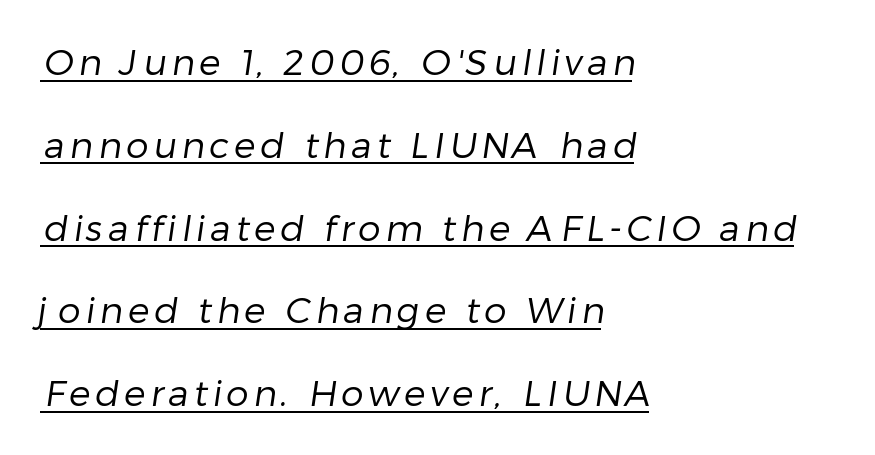
{"serif": "no", "bold": "no", "weight": "regular", "width": "normal", "stroke_contrast": "low", "x_height": "medium", "monospaced": "no", "underline": "yes", "align": "left", "line_spacing": "loose", "line_spacing_ratio": 2.3, "glyph_px": 36}
